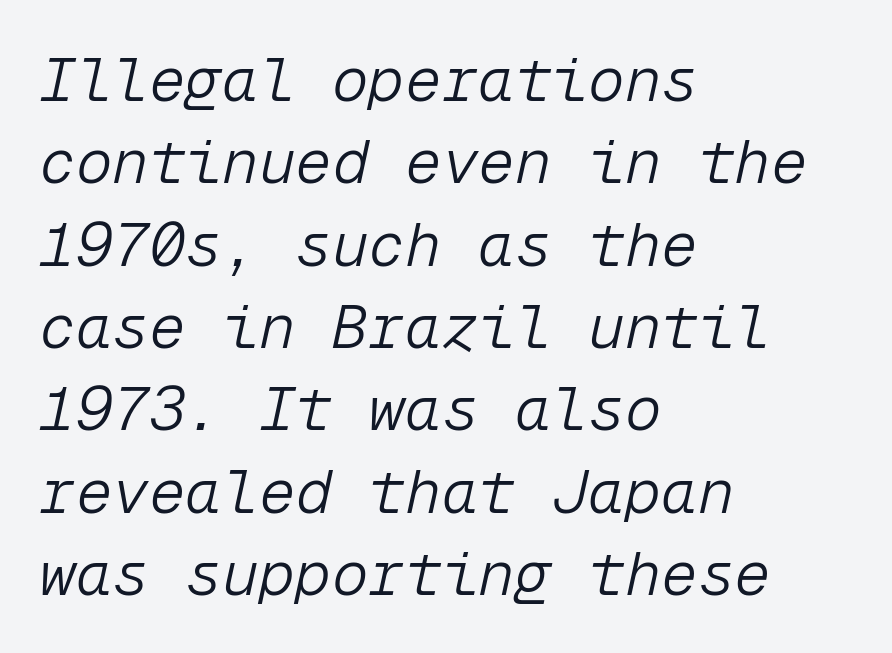
{"italic": "yes", "lean": "right", "slant_degrees": 12, "bold": "no", "weight": "light", "width": "normal", "stroke_contrast": "low", "x_height": "medium", "monospaced": "yes", "underline": "no", "align": "left", "line_spacing": "normal", "line_spacing_ratio": 1.35, "letter_spacing": "normal", "letter_spacing_em": 0.0, "glyph_px": 61}
